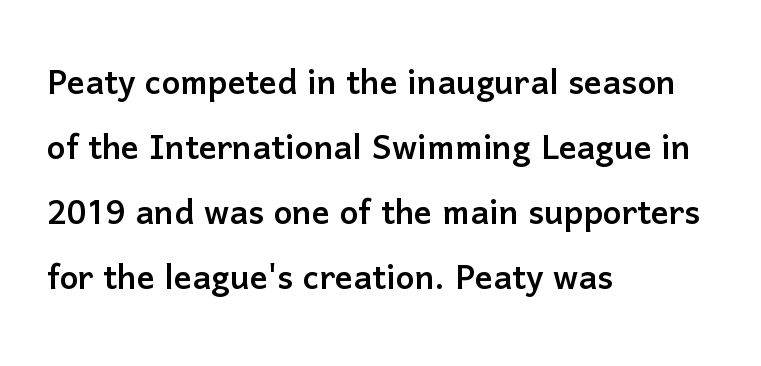
The image shows 44 px sans-serif type, upright; set left-aligned, normal line spacing (1.48x), normal letter spacing, not underlined; low stroke contrast and a medium x-height.
